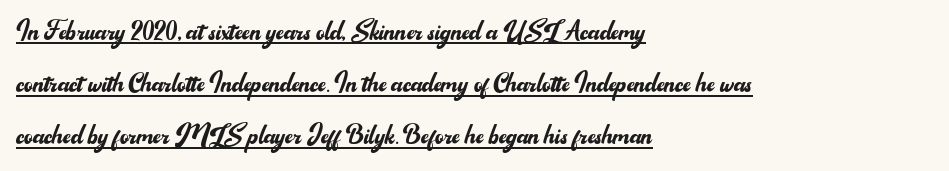
{"serif": "no", "bold": "no", "weight": "regular", "width": "normal", "stroke_contrast": "medium", "x_height": "small", "monospaced": "no", "underline": "yes", "align": "left", "line_spacing": "normal", "line_spacing_ratio": 1.58, "letter_spacing": "normal", "letter_spacing_em": 0.0, "glyph_px": 33}
